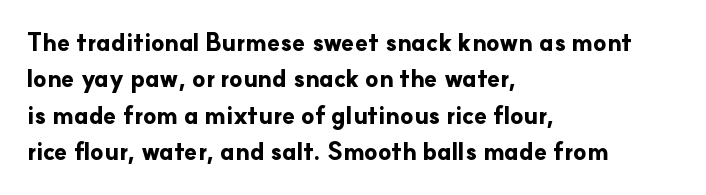
{"italic": "no", "bold": "yes", "underline": "no", "align": "left", "line_spacing": "normal", "line_spacing_ratio": 1.52, "letter_spacing": "normal", "letter_spacing_em": 0.0, "glyph_px": 24}
